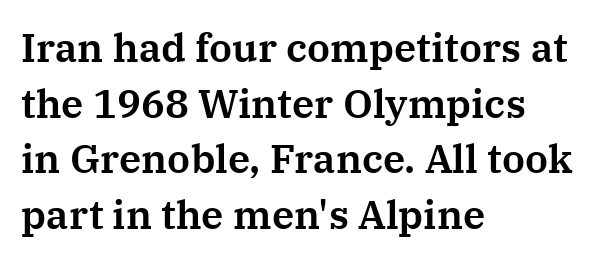
Q: Is the text italic (slanted)? A: No, it is upright.
Q: Is the typeface a serif or a sans-serif typeface? A: Serif.
Q: Is the text underlined? A: No.
Q: How is the paragraph aligned? A: Left-aligned.
Q: Is the spacing between letters normal or unusually wide? A: Normal.
Q: Is the spacing between lines tight, normal or loose? A: Normal.
Q: Width (condensed, normal, or wide)? A: Normal.
Q: Stroke contrast? A: Medium.
Q: x-height? A: Medium.
Q: Monospaced? A: No.
